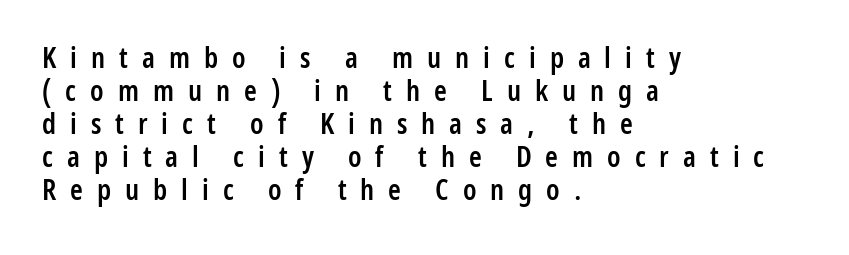
The image shows 29 px semibold, condensed sans-serif type, upright; set left-aligned, tight line spacing (1.14x), unusually wide letter spacing (+0.48 em), not underlined; low stroke contrast and a medium x-height.
